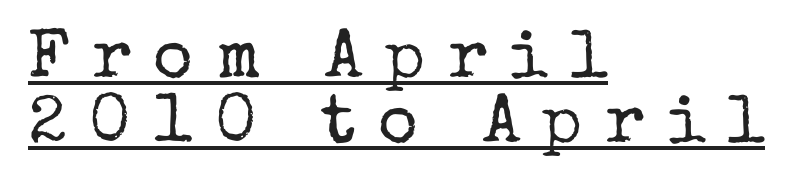
The image shows 68 px regular-weight serif type, upright; set left-aligned, tight line spacing (0.95x), unusually wide letter spacing (+0.33 em), underlined; low stroke contrast and a medium x-height.
